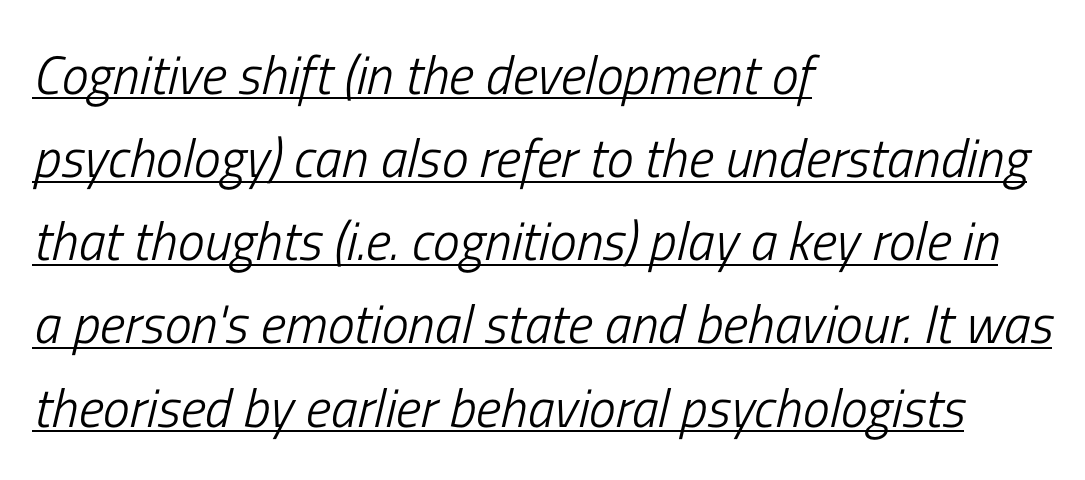
The image shows 54 px light, condensed type, italic (leaning right); set left-aligned, normal line spacing (1.54x), normal letter spacing, underlined; low stroke contrast and a medium x-height.
